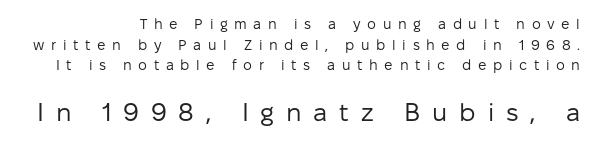
The image shows 25 px text type, upright; set normal line spacing (1.48x), unusually wide letter spacing (+0.47 em), not underlined; the second (bottom) block is 1.79x larger.
